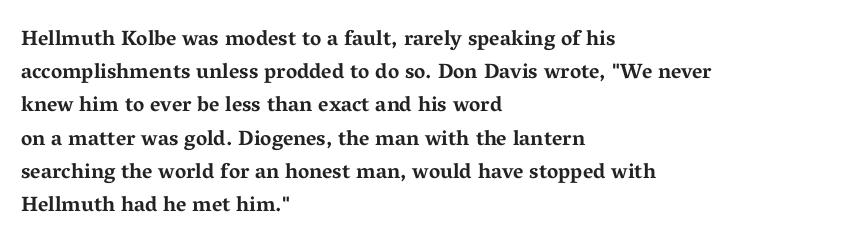
The font is running at its bold setting. Letters rest on an invisible, unmarked baseline. Students, note that the glyphs here touch the page at normal intervals. The rendering anchors every line to the left-hand side.
